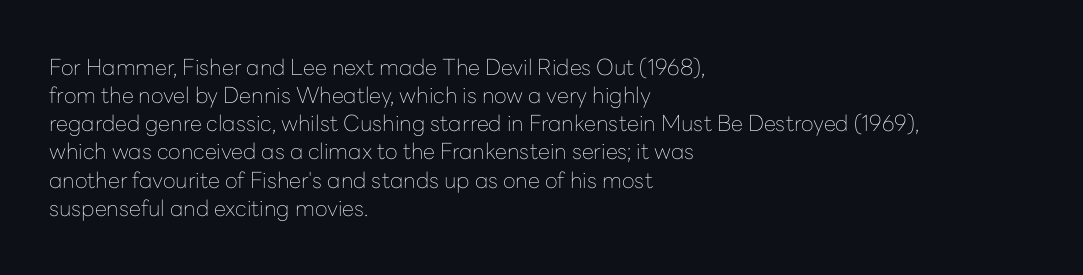
The image shows 22 px text type, upright; set left-aligned, normal line spacing (1.28x), normal letter spacing, not underlined.
